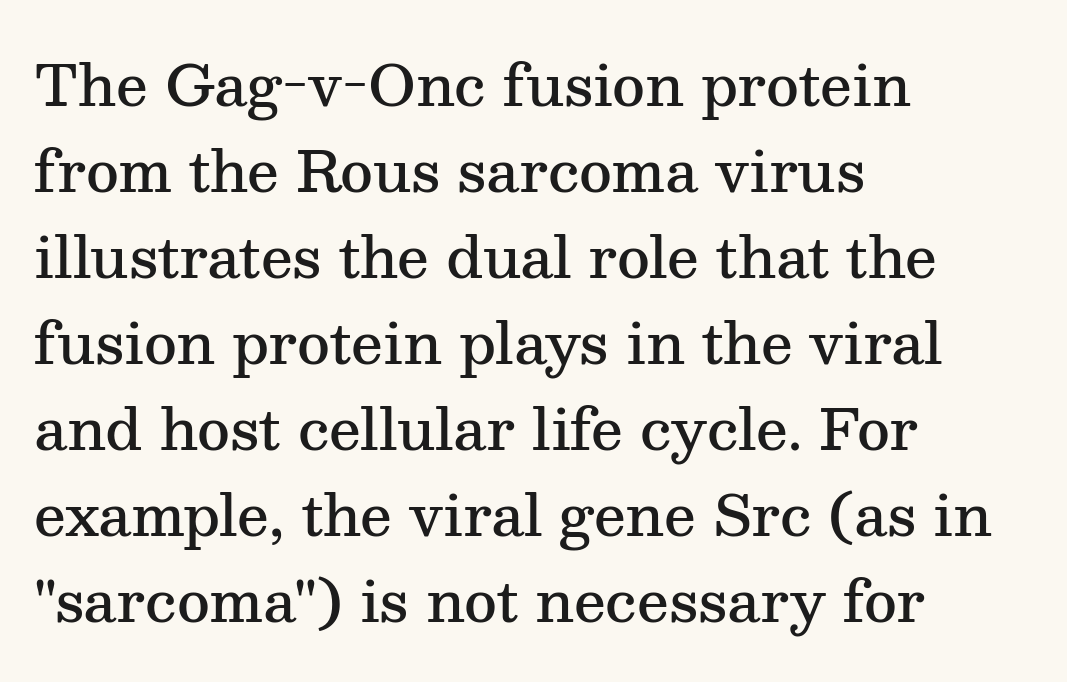
A roman cut, with each character standing at attention. A somewhat darkened texture: the type is semibold rather than bold. Each letter keeps its own natural width here, so spacing adapts to shape. The paragraph shown leans on its left margin.
